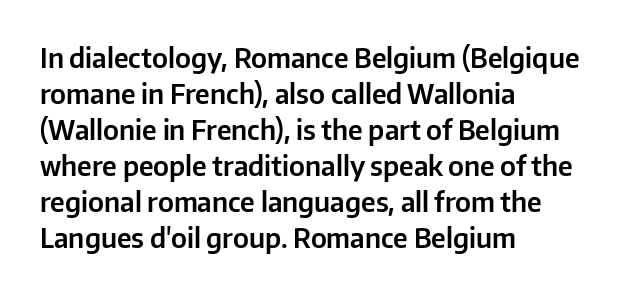
{"italic": "no", "underline": "no", "align": "left", "line_spacing": "normal", "line_spacing_ratio": 1.33, "letter_spacing": "normal", "letter_spacing_em": 0.0, "glyph_px": 27}
